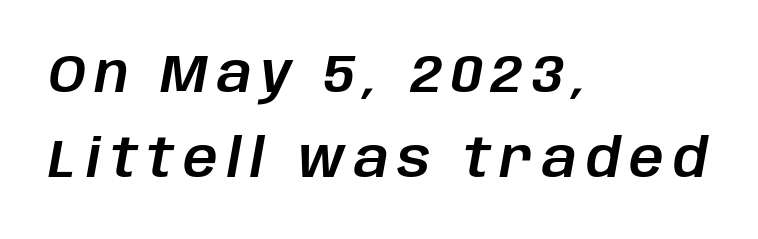
The image shows 54 px text type, italic (leaning right); set left-aligned, normal line spacing (1.57x), not underlined; low stroke contrast and a large x-height.
